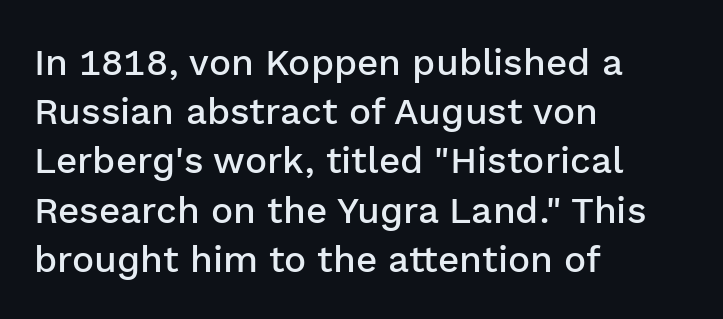
Q: Is the text bold? A: Semi-bold.
Q: Is the text italic (slanted)? A: No, it is upright.
Q: Is the typeface a serif or a sans-serif typeface? A: Sans-serif.
Q: Is the text underlined? A: No.
Q: How is the paragraph aligned? A: Left-aligned.
Q: Is the spacing between letters normal or unusually wide? A: Normal.
Q: Is the spacing between lines tight, normal or loose? A: Normal.
Q: Width (condensed, normal, or wide)? A: Normal.
Q: Stroke contrast? A: Low.
Q: x-height? A: Medium.
Q: Monospaced? A: No.
